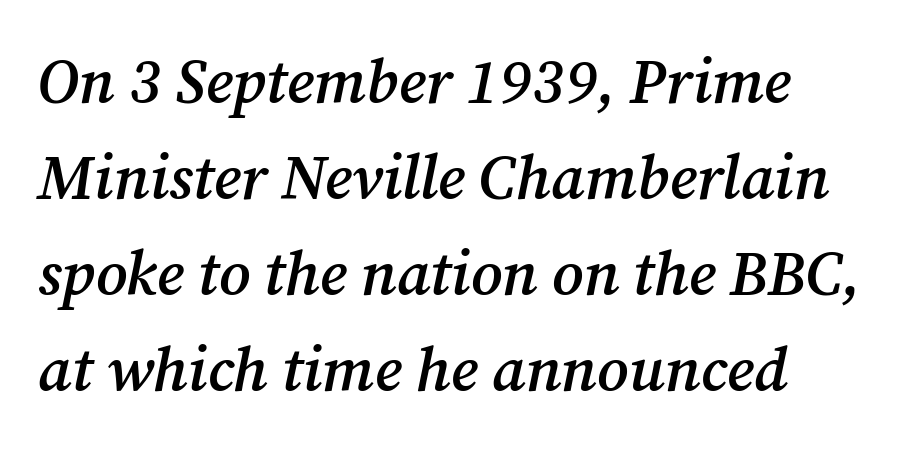
Q: Is the text bold? A: Semi-bold.
Q: Is the text italic (slanted)? A: Yes, it leans right by about 12 degrees.
Q: Is the typeface a serif or a sans-serif typeface? A: Serif.
Q: Is the text underlined? A: No.
Q: Is the spacing between letters normal or unusually wide? A: Normal.
Q: Is the spacing between lines tight, normal or loose? A: Normal.
Q: Width (condensed, normal, or wide)? A: Normal.
Q: Stroke contrast? A: Medium.
Q: x-height? A: Medium.
Q: Monospaced? A: No.
